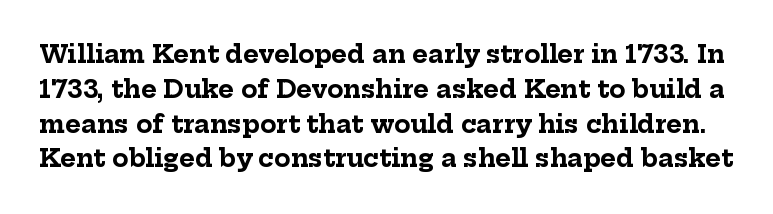
The block of text has a typical density, with ordinary space between rows. Quick note: not italic, upright. Strokes here are thick enough to call this a true bold. In terms of letterspacing, this is plain default setting. Plain, unruled lines of type.
